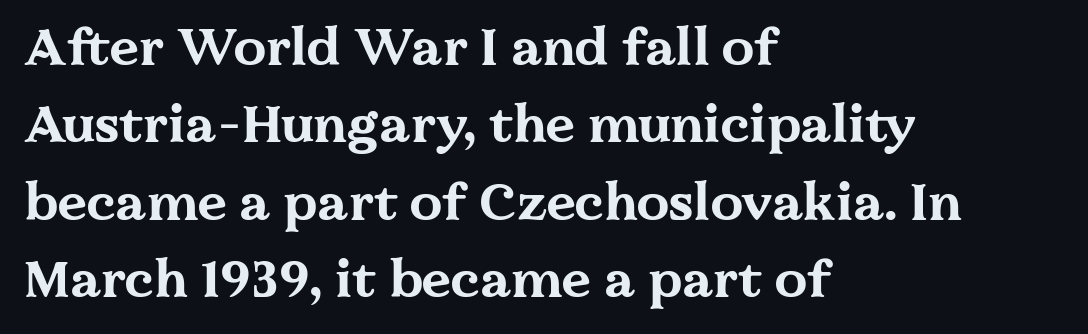
Q: Is the text bold? A: Yes.
Q: Is the text italic (slanted)? A: No, it is upright.
Q: Is the typeface a serif or a sans-serif typeface? A: Serif.
Q: Is the text underlined? A: No.
Q: How is the paragraph aligned? A: Left-aligned.
Q: Is the spacing between letters normal or unusually wide? A: Normal.
Q: Is the spacing between lines tight, normal or loose? A: Normal.
Q: Width (condensed, normal, or wide)? A: Wide.
Q: Stroke contrast? A: Medium.
Q: x-height? A: Medium.
Q: Monospaced? A: No.
